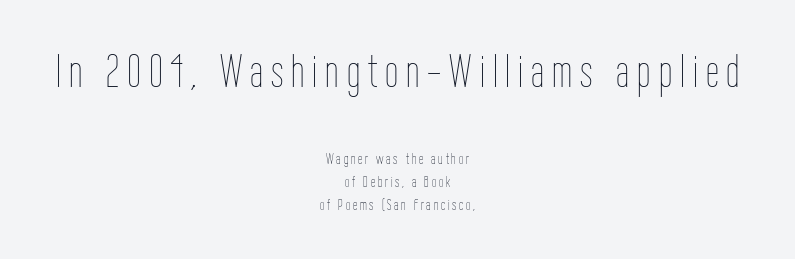
Underlining? Definitely not there. The compositor balanced each line on the midline. The letters advance in unequal steps, a hallmark of proportional type. Each new line begins a customary step beneath the previous one.
